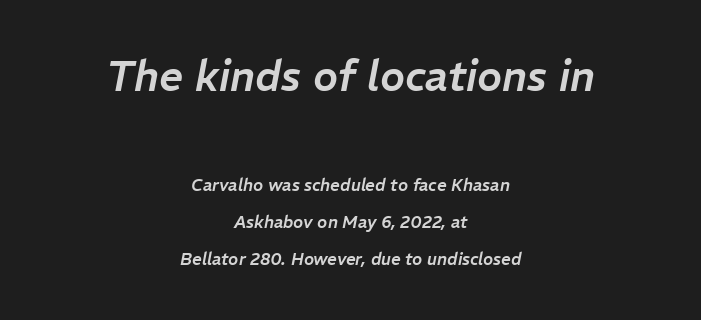
The image shows 42 px text type, italic (leaning right); set centered, loose line spacing (2.18x), normal letter spacing, not underlined; the first (top) block is 2.47x larger; low stroke contrast and a medium x-height.
